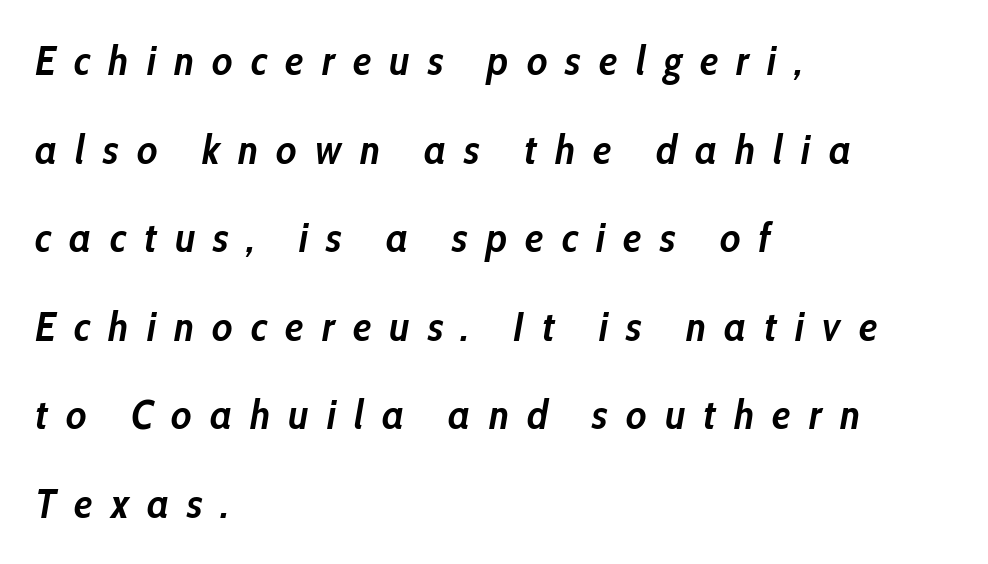
Typesetter's note: full bold, strokes at maximum text heaviness. Whoever set this chose breathing room over compactness in the vertical rhythm. These lines are rendered in a variable-pitch font. Every character sits at an angle, as italics do. The zone under the glyphs is completely vacant. Observe the wide spacing: letters keep a clear distance from each other.
